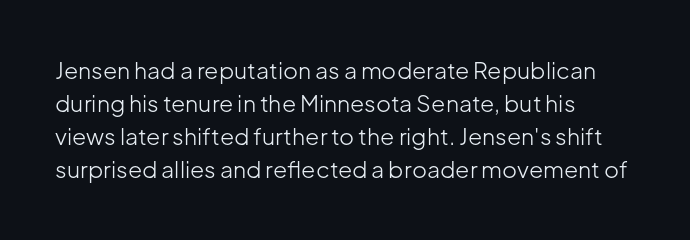
Q: Is the text bold? A: No.
Q: Is the text italic (slanted)? A: No, it is upright.
Q: Is the text underlined? A: No.
Q: How is the paragraph aligned? A: Left-aligned.
Q: Is the spacing between letters normal or unusually wide? A: Normal.
Q: Is the spacing between lines tight, normal or loose? A: Normal.
